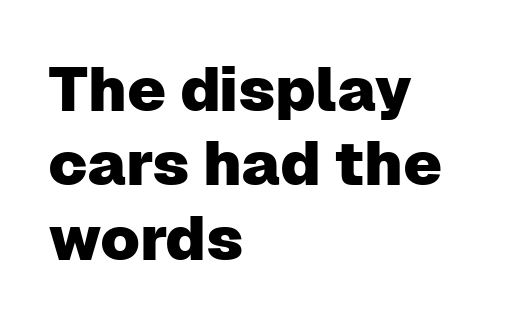
Q: Is the text italic (slanted)? A: No, it is upright.
Q: Is the typeface a serif or a sans-serif typeface? A: Sans-serif.
Q: Is the text underlined? A: No.
Q: How is the paragraph aligned? A: Left-aligned.
Q: Is the spacing between letters normal or unusually wide? A: Normal.
Q: Width (condensed, normal, or wide)? A: Normal.
Q: Stroke contrast? A: Low.
Q: x-height? A: Medium.
Q: Monospaced? A: No.
